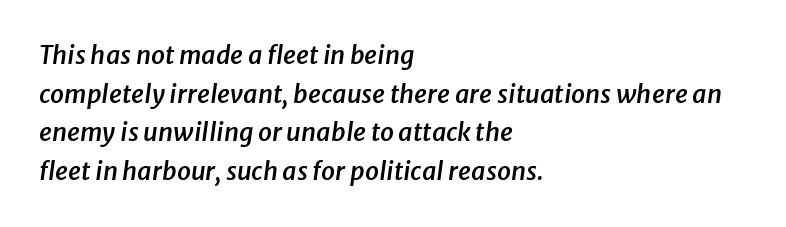
The image shows 25 px text type, italic (leaning right); set left-aligned, normal line spacing (1.55x), normal letter spacing, not underlined.
